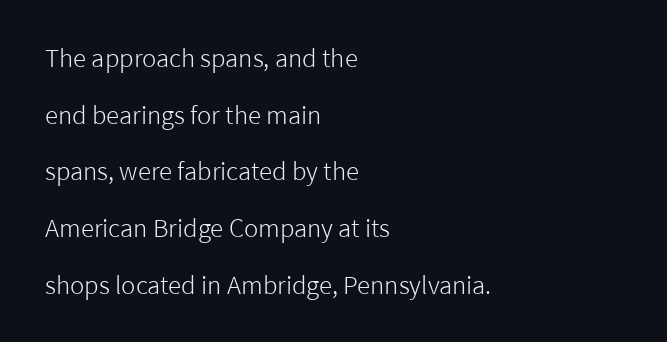
The image shows 24 px text type, upright; set left-aligned, loose line spacing (2.36x), normal letter spacing, not underlined.
